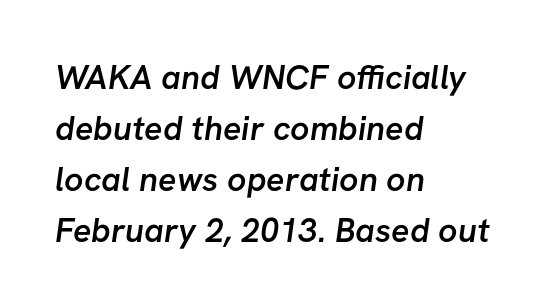
Here the glyphs are tracked normally, forming tight word shapes. Each letter's strokes conclude bluntly, with no projecting serifs. Emphasis by weight is partial: semibold. These lines are rendered in a variable-pitch font. Typeset ragged right — the left edge is the straight one. Regarding leading, the lines here are spaced in the standard way.
